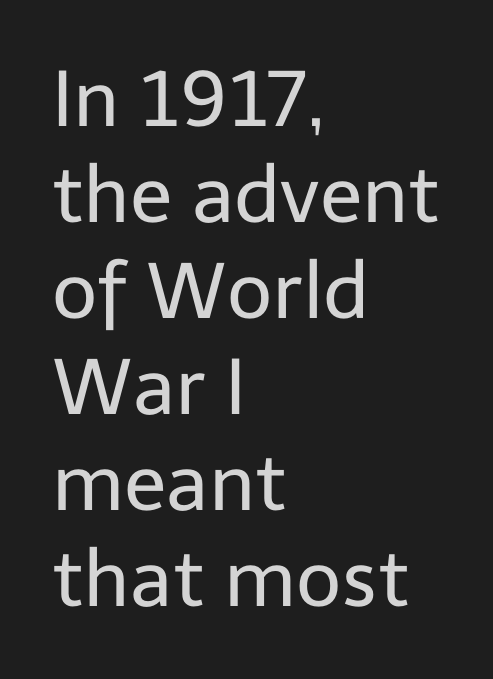
Q: Is the text bold? A: No.
Q: Is the text italic (slanted)? A: No, it is upright.
Q: Is the typeface a serif or a sans-serif typeface? A: Sans-serif.
Q: Is the text underlined? A: No.
Q: How is the paragraph aligned? A: Left-aligned.
Q: Is the spacing between letters normal or unusually wide? A: Normal.
Q: Width (condensed, normal, or wide)? A: Normal.
Q: Stroke contrast? A: Low.
Q: x-height? A: Medium.
Q: Monospaced? A: No.
